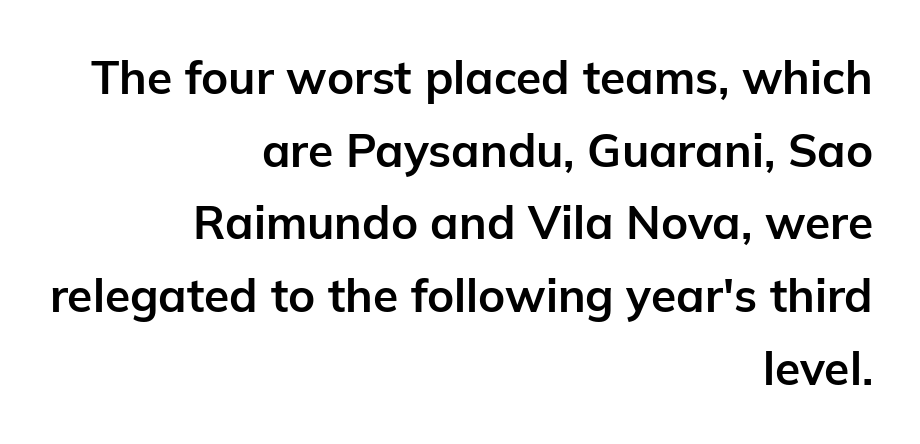
Stroke thickness is high; the sample reads as a true bold. In terms of letterform style, serifs are entirely absent. The lines in this sample share a right terminus and differ only in where they begin. These lines sit exactly where default settings would place them.
